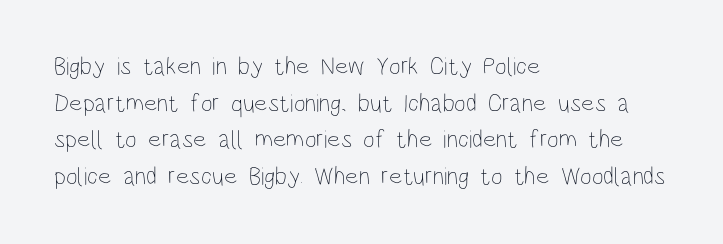
{"italic": "no", "bold": "no", "underline": "no", "align": "left", "line_spacing": "normal", "line_spacing_ratio": 1.47, "letter_spacing": "normal", "letter_spacing_em": 0.0, "glyph_px": 25}
